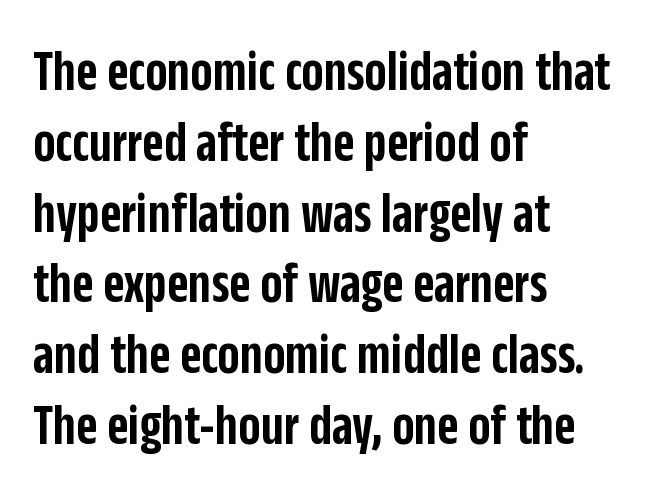
The image shows 58 px semibold, condensed sans-serif type, upright; set left-aligned, line spacing 1.22x, normal letter spacing, not underlined; low stroke contrast and a large x-height.
